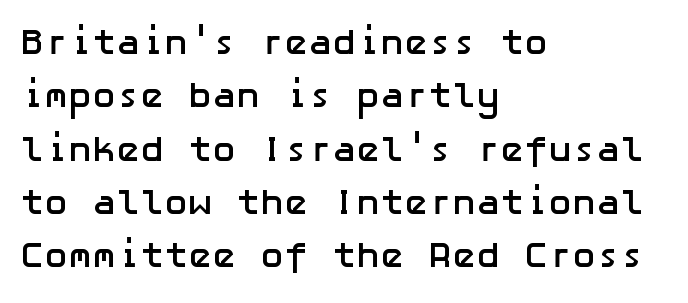
Q: Is the text bold? A: Yes.
Q: Is the text italic (slanted)? A: No, it is upright.
Q: Is the typeface a serif or a sans-serif typeface? A: Sans-serif.
Q: Is the text underlined? A: No.
Q: How is the paragraph aligned? A: Left-aligned.
Q: Is the spacing between letters normal or unusually wide? A: Normal.
Q: Is the spacing between lines tight, normal or loose? A: Normal.
Q: Width (condensed, normal, or wide)? A: Normal.
Q: Stroke contrast? A: Low.
Q: x-height? A: Medium.
